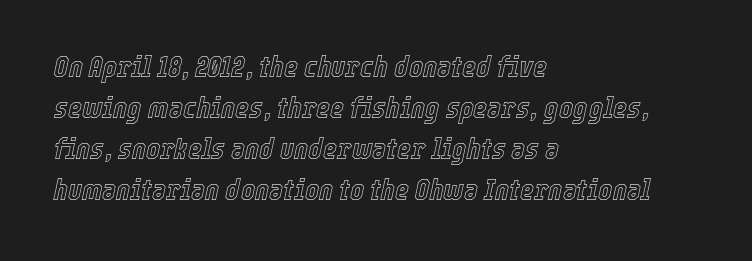
The image shows 30 px condensed type, italic (leaning right); set left-aligned, normal line spacing (1.37x), normal letter spacing, not underlined; a medium x-height.
